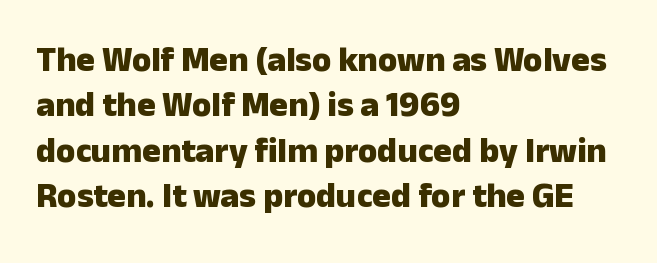
Underline: absent. Where is the straight margin? On the left. Notice how descenders clear the ascenders below comfortably — that's standard leading. The type is set solid horizontally, with unmodified tracking. Do the characters align in a grid? No, the font is proportional. These lines were composed using upright roman letters.
